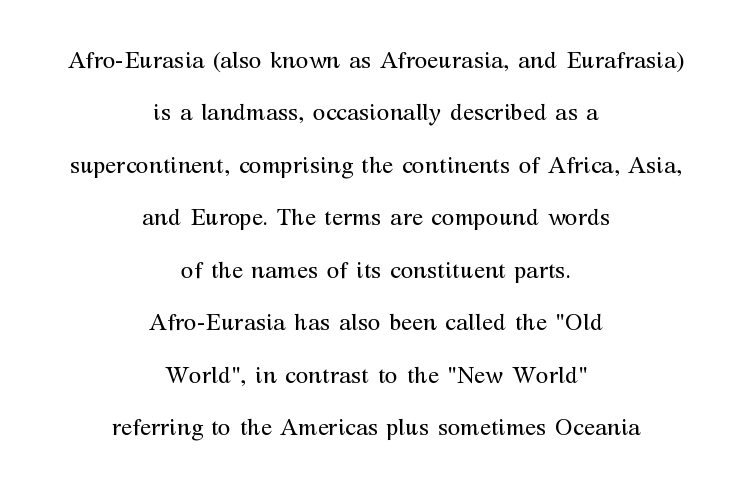
Q: Is the text bold? A: No.
Q: Is the text italic (slanted)? A: No, it is upright.
Q: Is the text underlined? A: No.
Q: How is the paragraph aligned? A: Centered.
Q: Is the spacing between letters normal or unusually wide? A: Normal.
Q: Is the spacing between lines tight, normal or loose? A: Loose.
